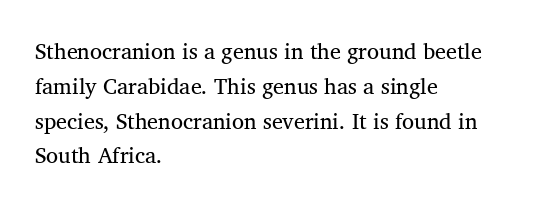
All the whitespace from short lines collects on the right. No extra tracking has been applied to these lines. Characters remain perfectly vertical along every line. The space beneath each line is pristine and unruled. Vertical stems look standard width or narrower in stroke.
